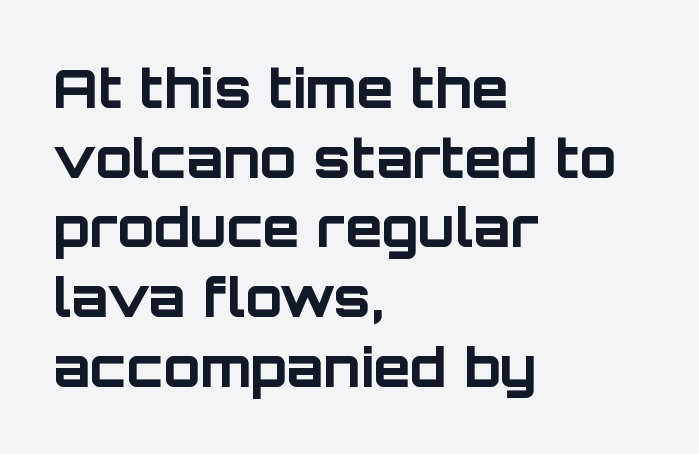
The image shows 54 px bold sans-serif type, upright; set left-aligned, normal line spacing (1.29x), normal letter spacing, not underlined; low stroke contrast and a large x-height.
